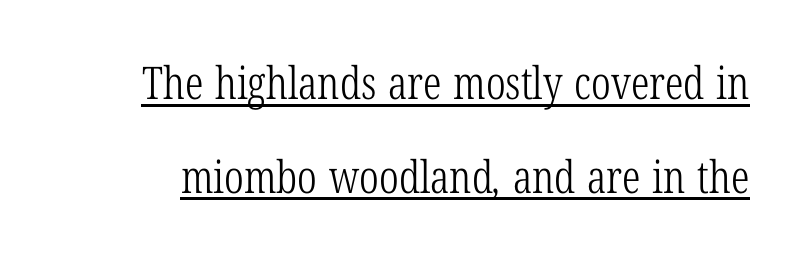
The image shows 45 px light, condensed serif type; set loose line spacing (2.08x), normal letter spacing, underlined; low stroke contrast and a medium x-height.
